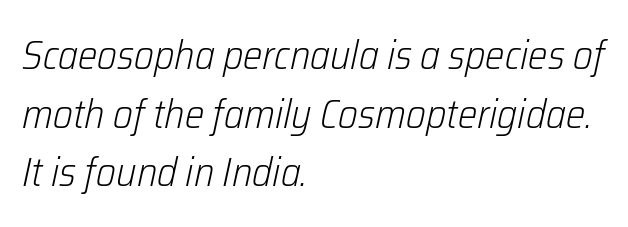
Q: Is the text bold? A: No.
Q: Is the text italic (slanted)? A: Yes, it leans right by about 12 degrees.
Q: Is the text underlined? A: No.
Q: How is the paragraph aligned? A: Left-aligned.
Q: Is the spacing between letters normal or unusually wide? A: Normal.
Q: Is the spacing between lines tight, normal or loose? A: Normal.
Q: Width (condensed, normal, or wide)? A: Condensed.
Q: Stroke contrast? A: Low.
Q: x-height? A: Medium.
Q: Monospaced? A: No.
